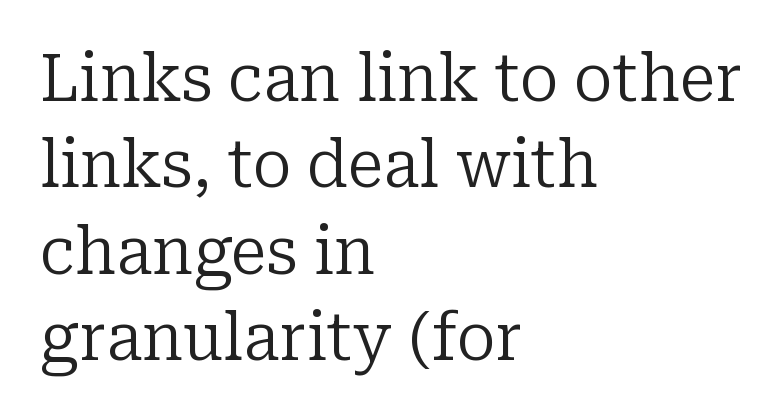
Standard letterfit; no display-style spreading of the glyphs. Each letter keeps its own natural width here, so spacing adapts to shape. A classic flush-left, rag-right setting is used for this passage. Counters stay open thanks to moderate or lighter strokes.
